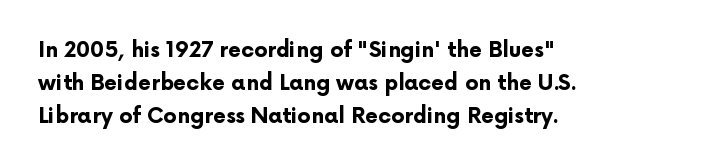
The sample has been set heavy, in full bold. Any mark beneath the type? The region is blank. The ragged edge is on the right, which tells us the setting is flush left. This sample uses plain, unmodified letter spacing. Posture: vertical. Does the leading feel generous? No, just average.
